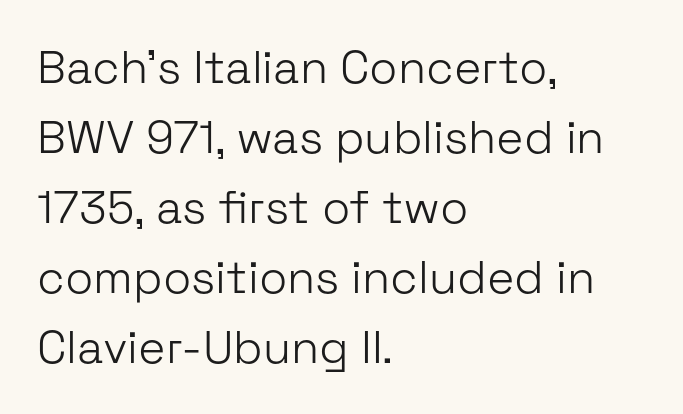
The letterforms sit at book weight or below. One glance says typical: line gaps are just what's usual. Glance below the letters and you will spot only blank space. Italic: no, the glyphs are upright roman.
